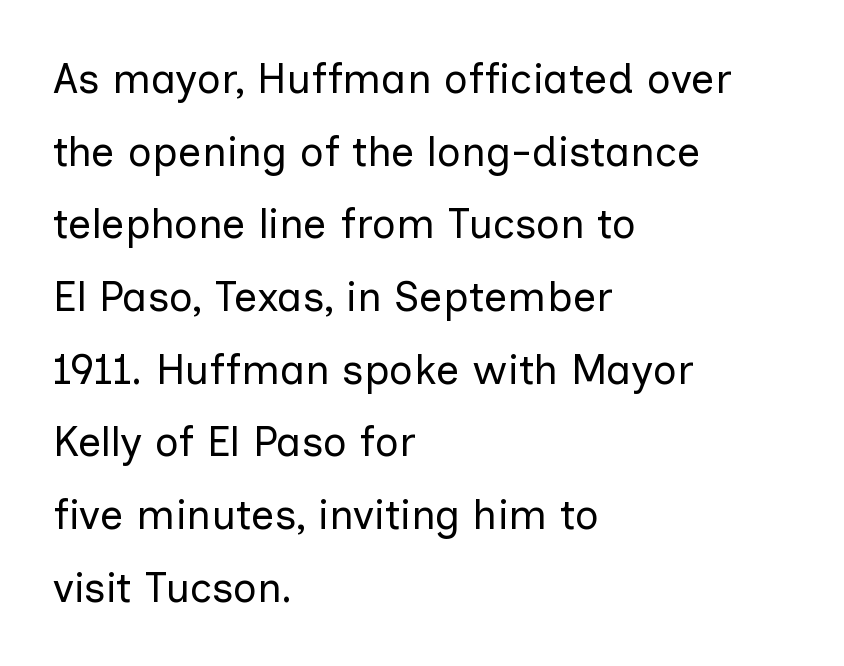
The image shows 42 px regular-weight sans-serif type, upright; set left-aligned, line spacing 1.73x, normal letter spacing, not underlined; low stroke contrast and a medium x-height.
